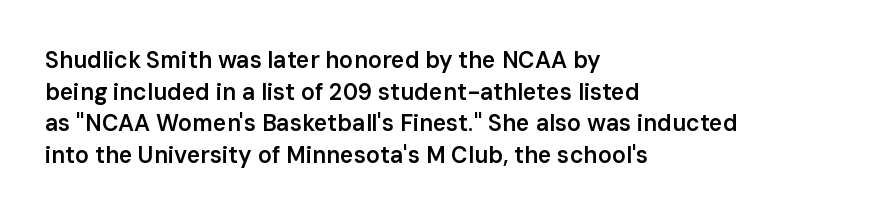
The image shows 23 px text type, upright; set left-aligned, normal line spacing (1.38x), normal letter spacing, not underlined.
